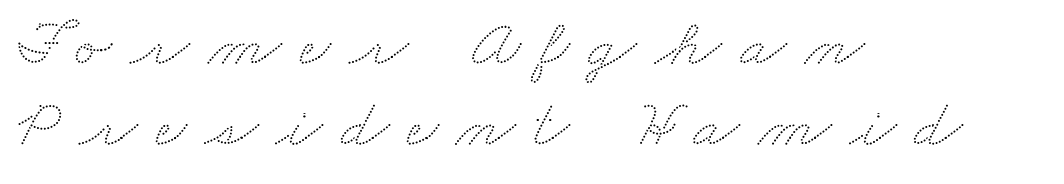
{"width": "wide", "stroke_contrast": "low", "x_height": "small", "monospaced": "no", "underline": "no", "align": "left", "line_spacing_ratio": 1.19, "letter_spacing": "wide", "letter_spacing_em": 0.27, "glyph_px": 68}
